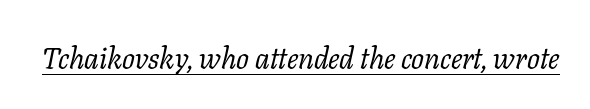
The line texture is even and compact thanks to regular tracking. Would a proofreader flag this as italicized? Yes. A serif font was chosen for this passage. Weight class: somewhere from thin through regular. Spacing verdict: proportional, widths tailored to each character.
